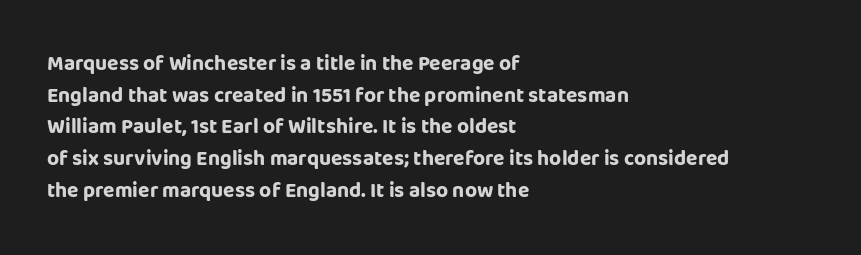
The image shows 21 px bold type, upright; set left-aligned, normal line spacing (1.51x), normal letter spacing, not underlined.
